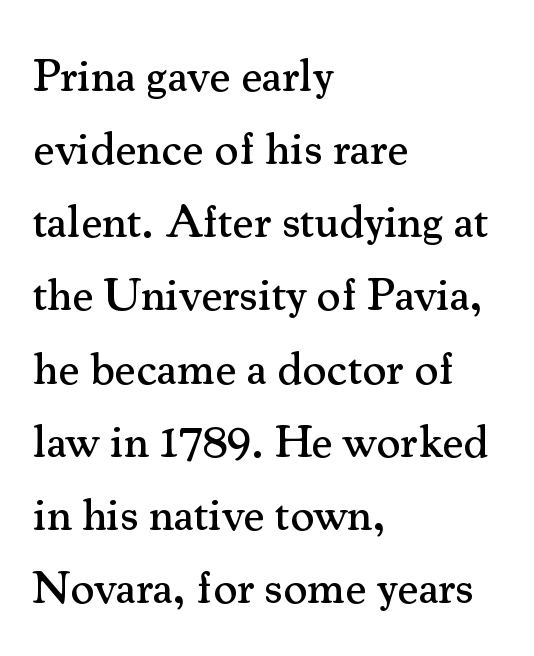
{"serif": "yes", "italic": "no", "width": "normal", "stroke_contrast": "medium", "x_height": "small", "monospaced": "no", "underline": "no", "align": "left", "line_spacing": "normal", "line_spacing_ratio": 1.59, "letter_spacing": "normal", "letter_spacing_em": 0.0, "glyph_px": 46}
